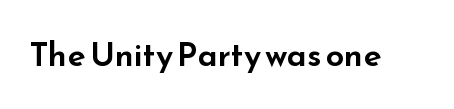
This sample has the flowing, uneven cadence of proportional lettering. Are there feet on the stems? There aren't — it's a sans. Is the letter spacing exaggerated? No — it looks like the ordinary default. This is roman type, the default non-slanted kind. A clean baseline with only descenders dipping below it.
